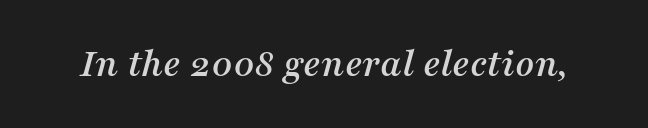
The rendering applies a slant to the glyphs. To sum up the face: it has serifs. The baseline area is clear. Caption: standard tracking, unaltered. Do the characters align in a grid? No, the font is proportional.
